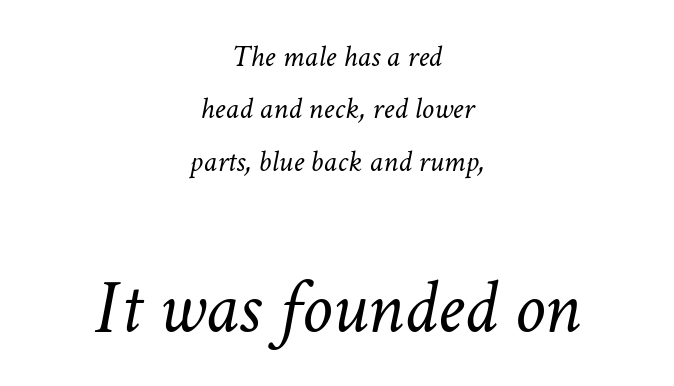
The image shows 77 px light type, italic (leaning right); set centered, normal line spacing (1.69x), normal letter spacing, not underlined; the second (bottom) block is 2.48x larger; low stroke contrast and a medium x-height.
